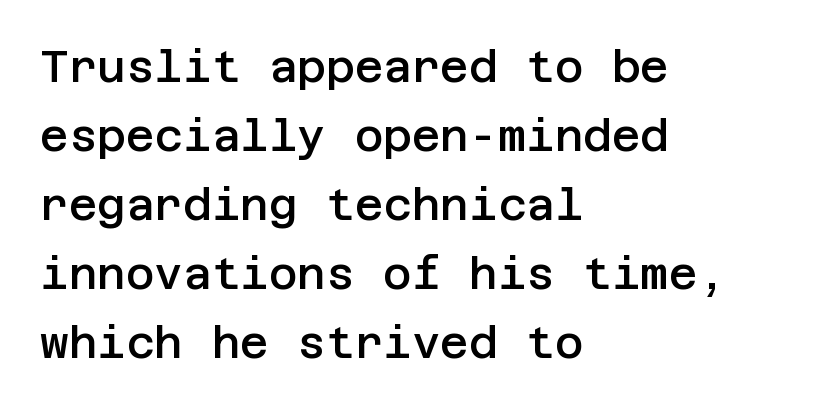
The image shows 44 px semibold sans-serif type, upright; set left-aligned, normal line spacing (1.57x), normal letter spacing, not underlined; low stroke contrast and a large x-height.
